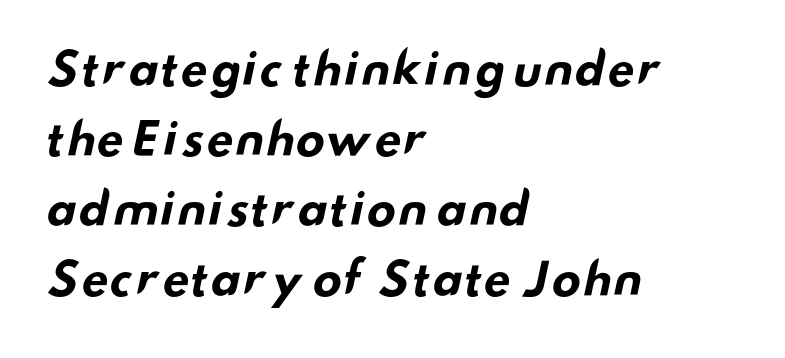
The image shows 44 px bold, wide sans-serif type; set left-aligned, normal line spacing (1.59x), normal letter spacing, not underlined; low stroke contrast and a small x-height.
